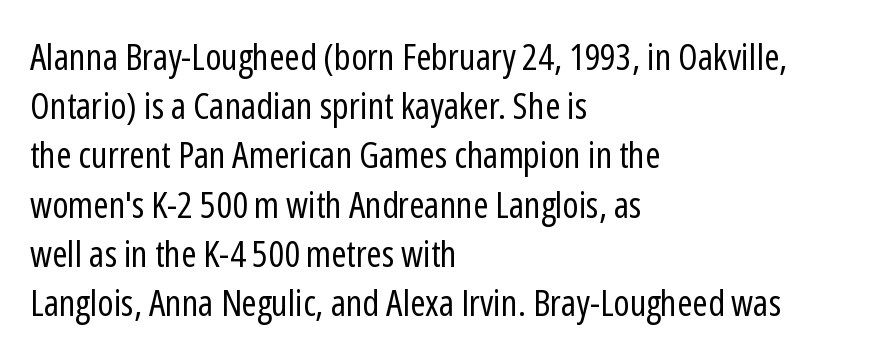
The image shows 37 px regular-weight, condensed sans-serif type, upright; set left-aligned, normal line spacing (1.33x), normal letter spacing, not underlined; low stroke contrast and a medium x-height.
